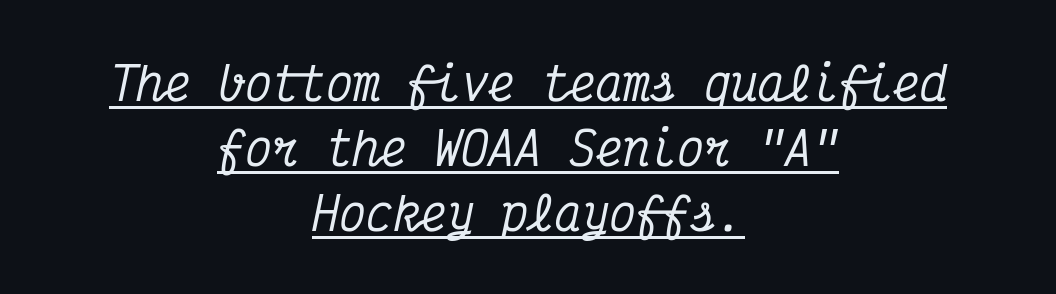
The image shows 45 px condensed serif type, italic (leaning right), monospaced; set centered, normal line spacing (1.44x), normal letter spacing, underlined; medium stroke contrast and a medium x-height.
